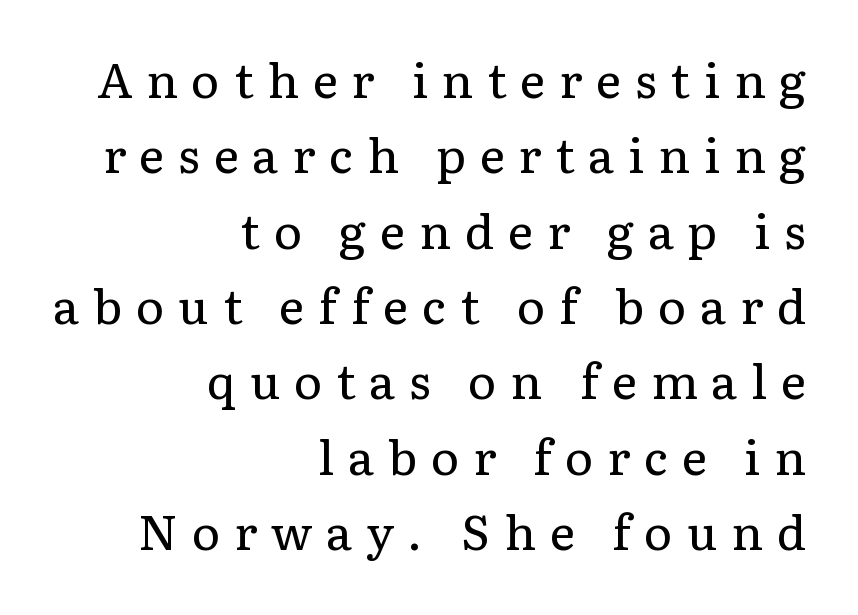
{"serif": "yes", "italic": "no", "bold": "no", "weight": "regular", "width": "normal", "stroke_contrast": "low", "x_height": "medium", "monospaced": "no", "underline": "no", "align": "right", "line_spacing": "normal", "line_spacing_ratio": 1.57, "letter_spacing": "wide", "letter_spacing_em": 0.29, "glyph_px": 48}
